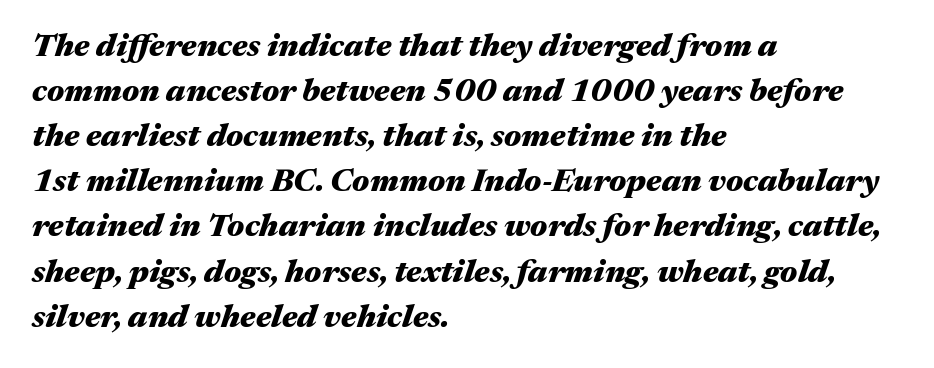
The image shows 32 px heavy, wide type, italic (leaning right); set left-aligned, normal line spacing (1.41x), normal letter spacing, not underlined; medium stroke contrast and a medium x-height.
